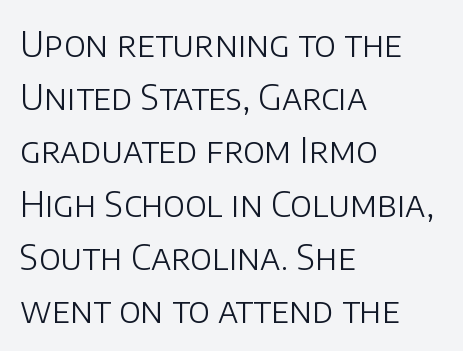
{"serif": "no", "italic": "no", "bold": "no", "weight": "light", "width": "normal", "stroke_contrast": "low", "x_height": "large", "monospaced": "no", "underline": "no", "align": "left", "line_spacing": "normal", "line_spacing_ratio": 1.52, "letter_spacing": "normal", "letter_spacing_em": 0.0, "glyph_px": 35}
